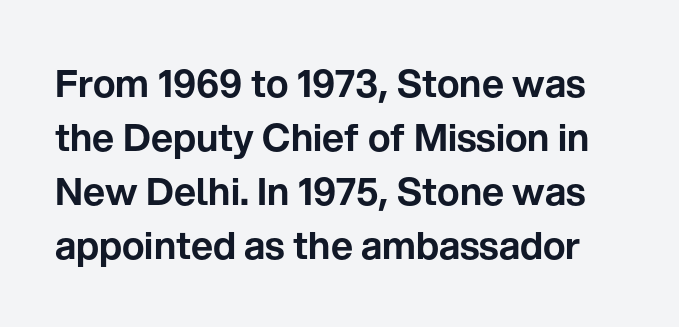
The image shows 38 px sans-serif type, upright; set normal line spacing (1.42x), normal letter spacing, not underlined; low stroke contrast and a medium x-height.
